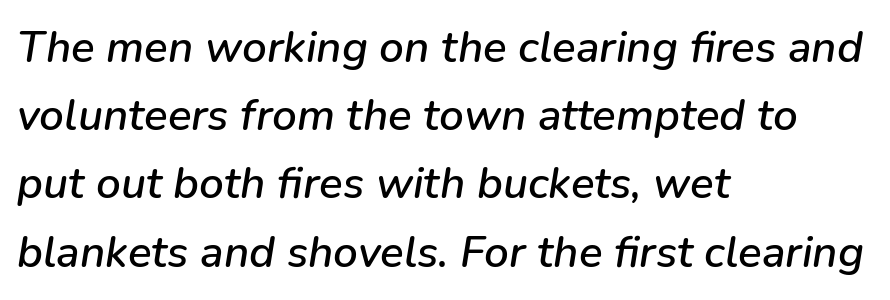
The image shows 44 px text type, italic (leaning right); set left-aligned, normal line spacing (1.55x), normal letter spacing, not underlined; low stroke contrast and a medium x-height.
